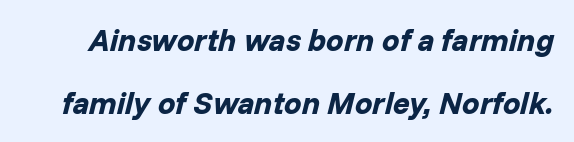
Q: Is the text bold? A: Yes.
Q: Is the text italic (slanted)? A: Yes, it leans right by about 14 degrees.
Q: Is the text underlined? A: No.
Q: Is the spacing between letters normal or unusually wide? A: Normal.
Q: Is the spacing between lines tight, normal or loose? A: Loose.
Q: Width (condensed, normal, or wide)? A: Normal.
Q: Stroke contrast? A: Low.
Q: x-height? A: Medium.
Q: Monospaced? A: No.
